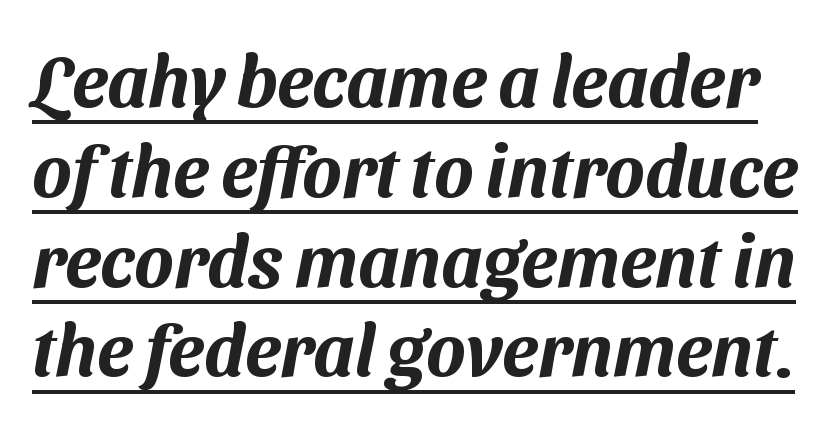
The image shows 73 px sans-serif type; set line spacing 1.23x, normal letter spacing, underlined; medium stroke contrast and a medium x-height.
